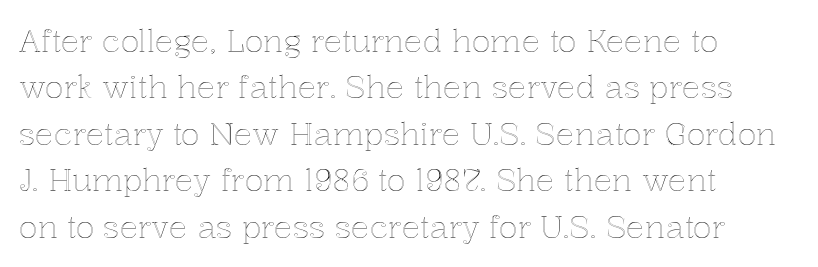
The image shows 31 px text type, upright; set left-aligned, normal line spacing (1.5x), normal letter spacing, not underlined; a medium x-height.
